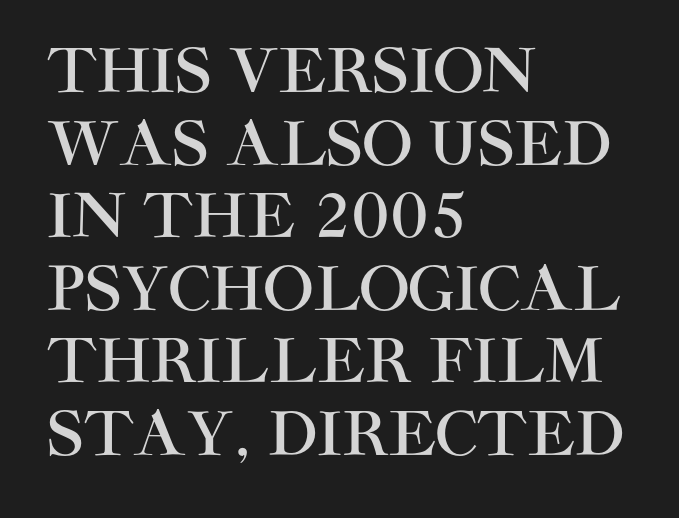
{"serif": "no", "italic": "no", "width": "normal", "stroke_contrast": "high", "x_height": "large", "monospaced": "no", "underline": "no", "align": "left", "line_spacing_ratio": 1.21, "letter_spacing": "normal", "letter_spacing_em": 0.0, "glyph_px": 60}
